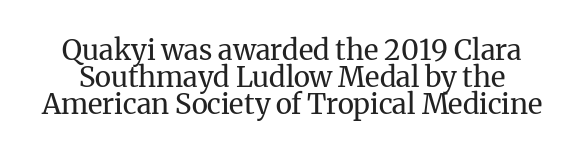
Q: Is the text bold? A: No.
Q: Is the text italic (slanted)? A: No, it is upright.
Q: Is the typeface a serif or a sans-serif typeface? A: Serif.
Q: Is the text underlined? A: No.
Q: Is the spacing between letters normal or unusually wide? A: Normal.
Q: Is the spacing between lines tight, normal or loose? A: Tight.
Q: Width (condensed, normal, or wide)? A: Normal.
Q: Stroke contrast? A: Medium.
Q: x-height? A: Medium.
Q: Monospaced? A: No.
